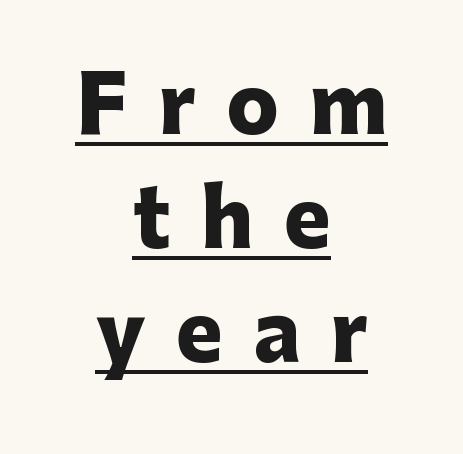
{"serif": "no", "italic": "no", "bold": "yes", "weight": "heavy", "width": "normal", "stroke_contrast": "low", "x_height": "medium", "monospaced": "no", "underline": "yes", "align": "center", "line_spacing": "normal", "line_spacing_ratio": 1.46, "letter_spacing": "wide", "letter_spacing_em": 0.39, "glyph_px": 78}
